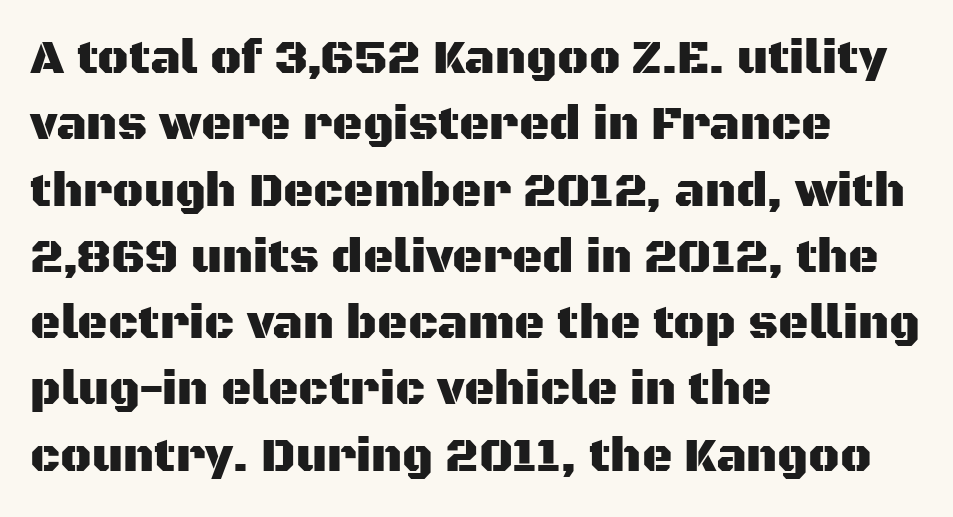
The image shows 47 px sans-serif type, upright; set left-aligned, normal line spacing (1.41x), normal letter spacing, not underlined; medium stroke contrast and a large x-height.
